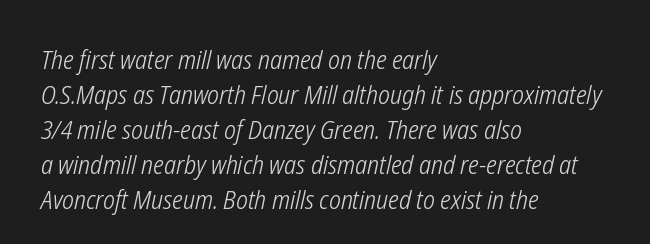
The image shows 26 px text type, italic (leaning right); set left-aligned, normal line spacing (1.35x), normal letter spacing, not underlined.
